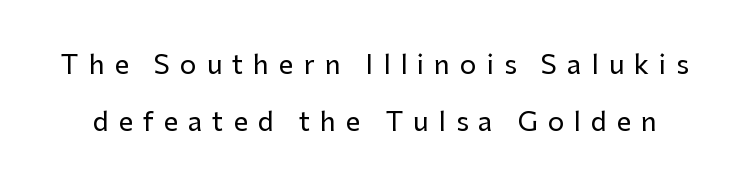
{"italic": "no", "underline": "no", "line_spacing": "loose", "line_spacing_ratio": 2.2, "letter_spacing": "wide", "letter_spacing_em": 0.38, "glyph_px": 26}
